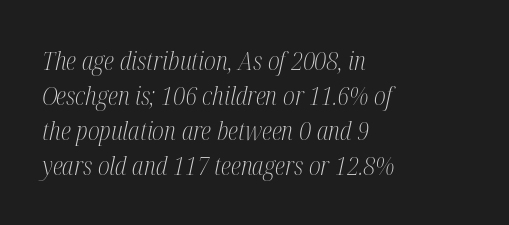
{"italic": "yes", "lean": "right", "slant_degrees": 12, "bold": "no", "underline": "no", "align": "left", "line_spacing": "normal", "line_spacing_ratio": 1.34, "letter_spacing": "normal", "letter_spacing_em": 0.0, "glyph_px": 26}
